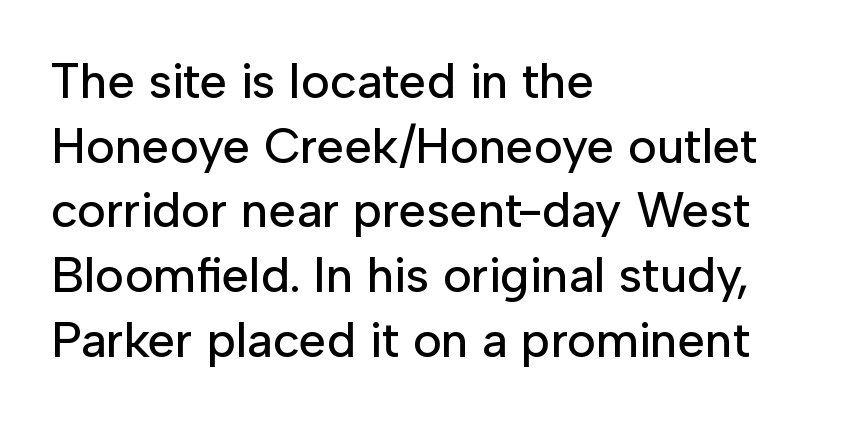
This sample uses an upright cut, with every glyph sitting square on the baseline. Vertical spacing — default. Observe the absence of serifs on each vertical stroke in this sample. The paragraph has a hard left edge and a soft right edge. A clean baseline with only descenders dipping below it. This rendering leaves character spacing at its baseline value.
